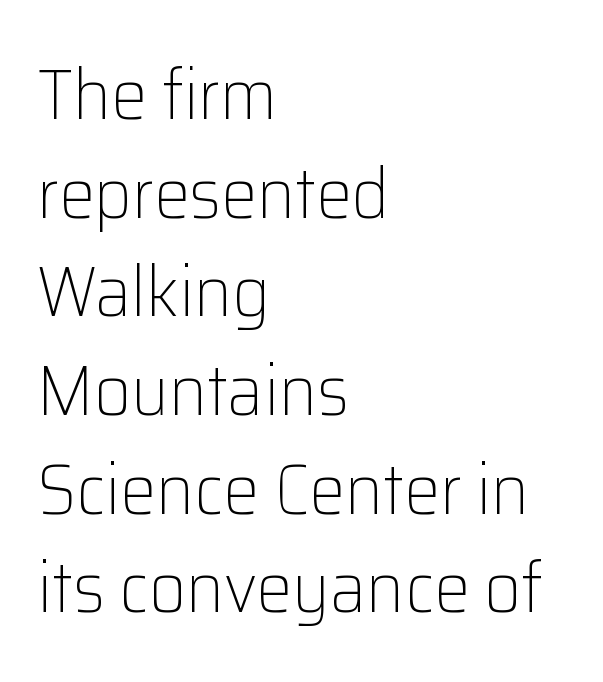
Q: Is the text bold? A: No.
Q: Is the text italic (slanted)? A: No, it is upright.
Q: Is the typeface a serif or a sans-serif typeface? A: Sans-serif.
Q: Is the text underlined? A: No.
Q: How is the paragraph aligned? A: Left-aligned.
Q: Is the spacing between letters normal or unusually wide? A: Normal.
Q: Is the spacing between lines tight, normal or loose? A: Normal.
Q: Width (condensed, normal, or wide)? A: Normal.
Q: Stroke contrast? A: Low.
Q: x-height? A: Medium.
Q: Monospaced? A: No.
